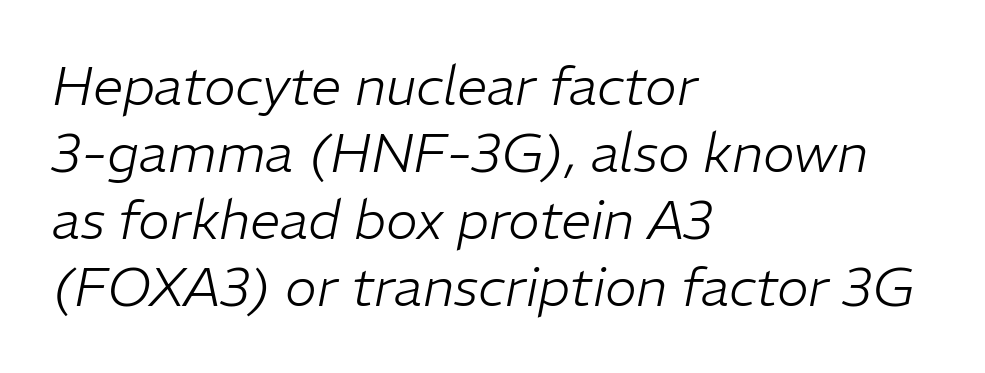
{"italic": "yes", "lean": "right", "slant_degrees": 11, "bold": "no", "weight": "light", "width": "normal", "stroke_contrast": "low", "x_height": "medium", "monospaced": "no", "underline": "no", "align": "left", "line_spacing_ratio": 1.24, "letter_spacing": "normal", "letter_spacing_em": 0.0, "glyph_px": 54}
